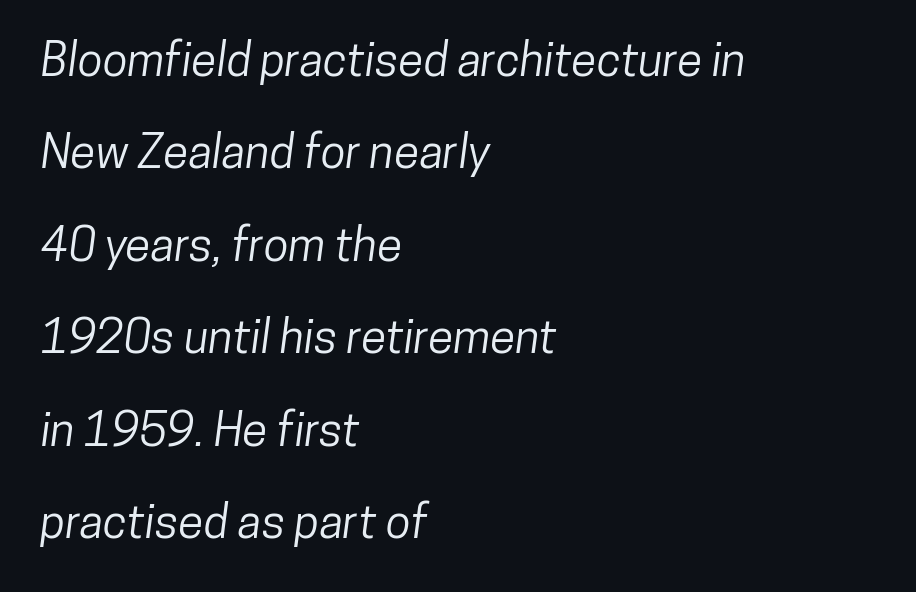
The image shows 46 px condensed sans-serif type; set left-aligned, loose line spacing (2.01x), normal letter spacing, not underlined; low stroke contrast and a medium x-height.
